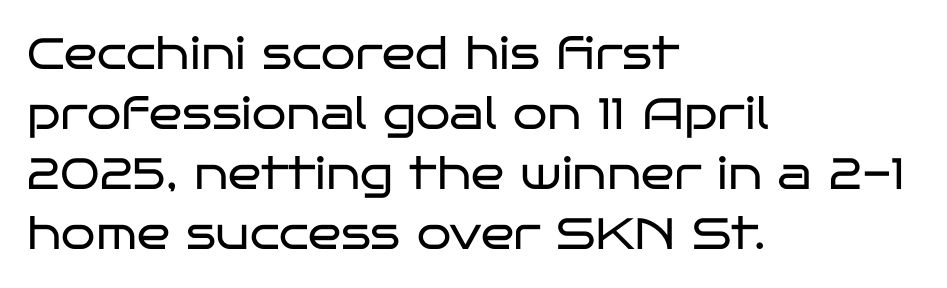
Ordinary non-slanted type is in use. Stem width sits at or under what a default text font uses. The letters carry no serifs — their stems end cleanly without finishing strokes. Successive baselines arrive at the customary interval. Each letter keeps its own natural width here, so spacing adapts to shape. No extra tracking has been applied to these lines.
